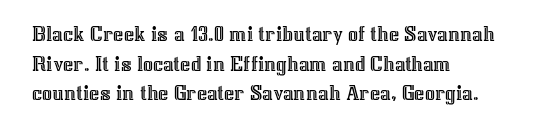
{"italic": "no", "underline": "no", "align": "left", "line_spacing": "normal", "line_spacing_ratio": 1.35, "letter_spacing": "normal", "letter_spacing_em": 0.0, "glyph_px": 22}
